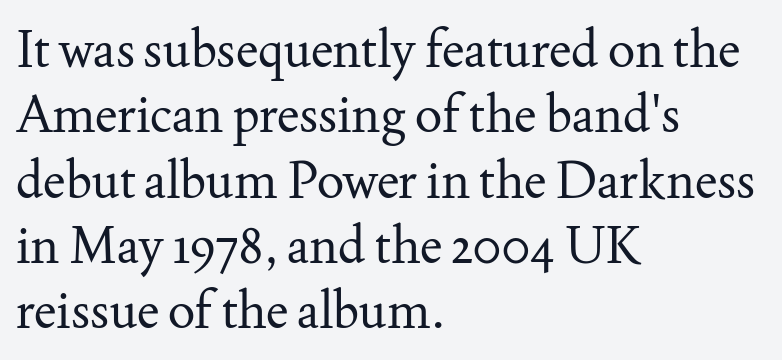
The image shows 51 px regular-weight serif type, upright; set left-aligned, normal line spacing (1.28x), normal letter spacing, not underlined; medium stroke contrast and a small x-height.
